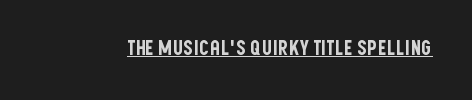
The letters stand upright; this is a roman face. Tracking here is standard; glyphs follow each other at the usual distance. Descenders here cross a horizontal rule under the line.
